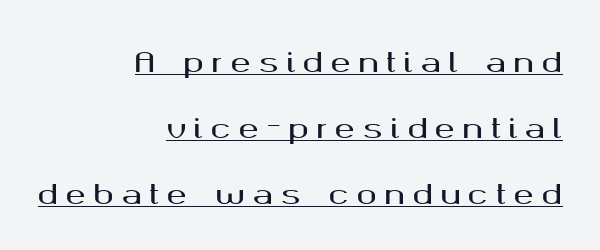
{"italic": "no", "underline": "yes", "align": "right", "line_spacing": "loose", "line_spacing_ratio": 2.44, "letter_spacing": "wide", "letter_spacing_em": 0.28, "glyph_px": 27}
